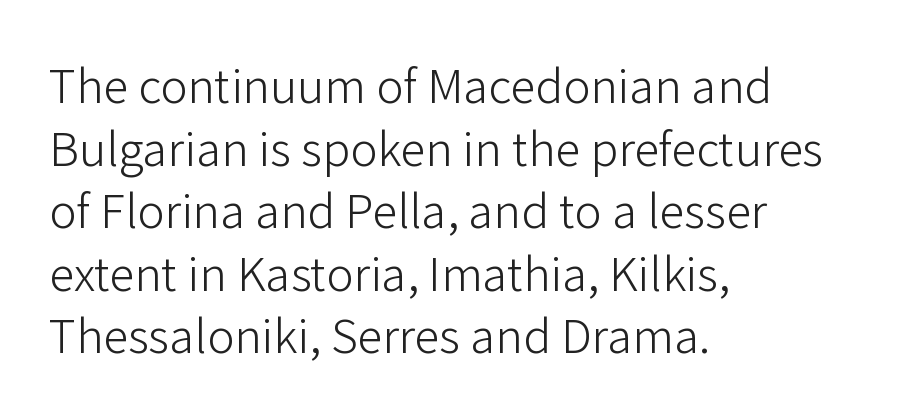
The glyphs in this specimen are sans serif. Posture: straight, roman, zero tilt. No chunkiness to these letters — they're not bold. The paragraph shown leans on its left margin.
